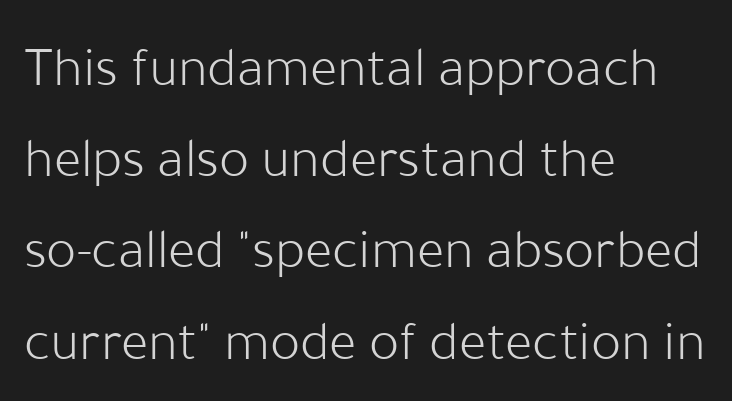
{"serif": "no", "italic": "no", "bold": "no", "weight": "light", "width": "normal", "stroke_contrast": "low", "x_height": "medium", "monospaced": "no", "underline": "no", "align": "left", "line_spacing": "normal", "line_spacing_ratio": 1.6, "letter_spacing": "normal", "letter_spacing_em": 0.0, "glyph_px": 57}
